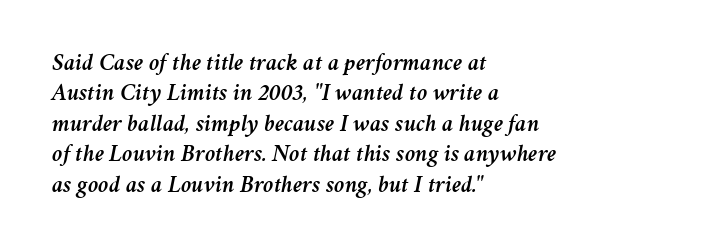
Students, note that the glyphs here touch the page at normal intervals. No word sits above an underline. Compared with typical paragraphs, the rows here are spaced about the same. One-word summary of the alignment: left.
